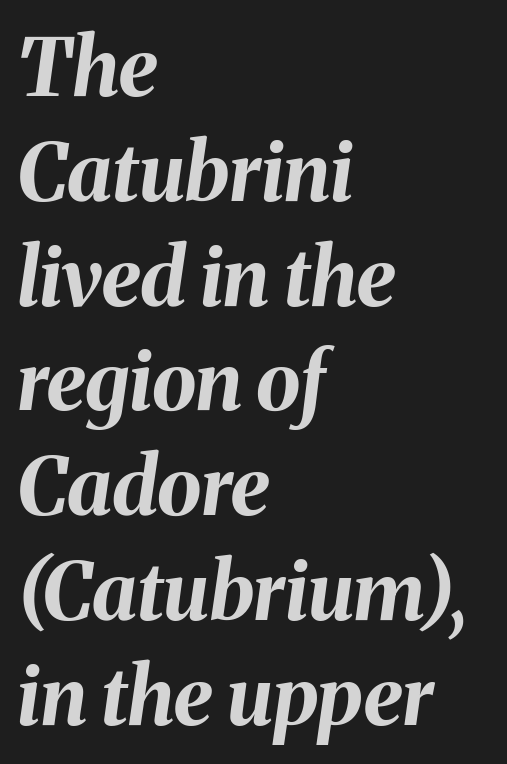
The image shows 80 px bold type, italic (leaning right); set left-aligned, normal line spacing (1.31x), normal letter spacing, not underlined; medium stroke contrast and a medium x-height.
